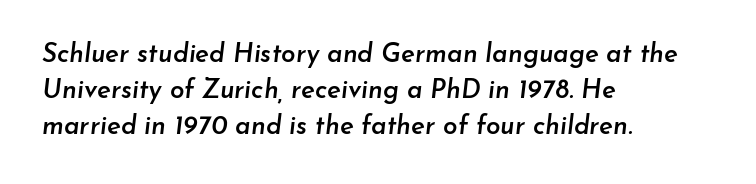
The image shows 26 px text type, italic (leaning right); set left-aligned, normal line spacing (1.39x), normal letter spacing, not underlined.
